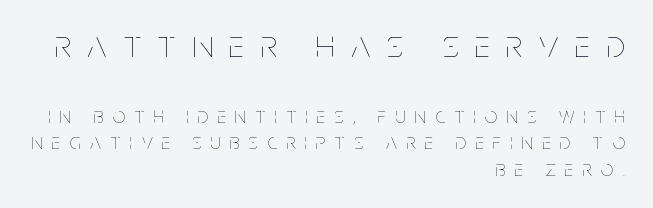
The image shows 39 px thin, condensed type, upright; set right-aligned, line spacing 1.2x, unusually wide letter spacing (+0.43 em), not underlined; the first (top) block is 1.77x larger; low stroke contrast and a large x-height.
